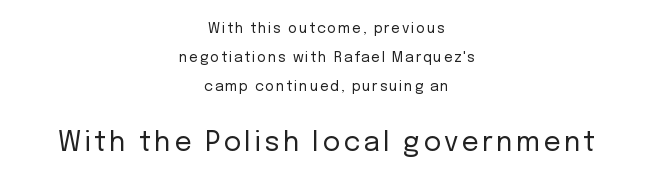
The baseline area is clear. Nothing heavy about these letters — not bold at all. Does the leading feel generous? Absolutely, it's lavish. Typeset on center — no edge is straight.
